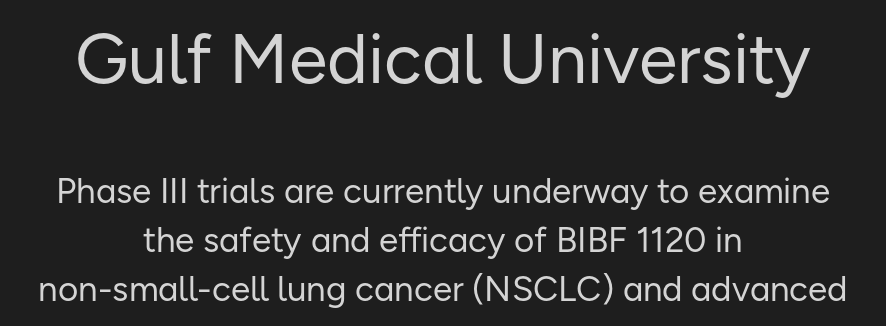
This sample has the flowing, uneven cadence of proportional lettering. The weight would be labelled regular, book, light, or lighter still. Leading: standard. Tracking value appears to be zero — textbook default spacing.
